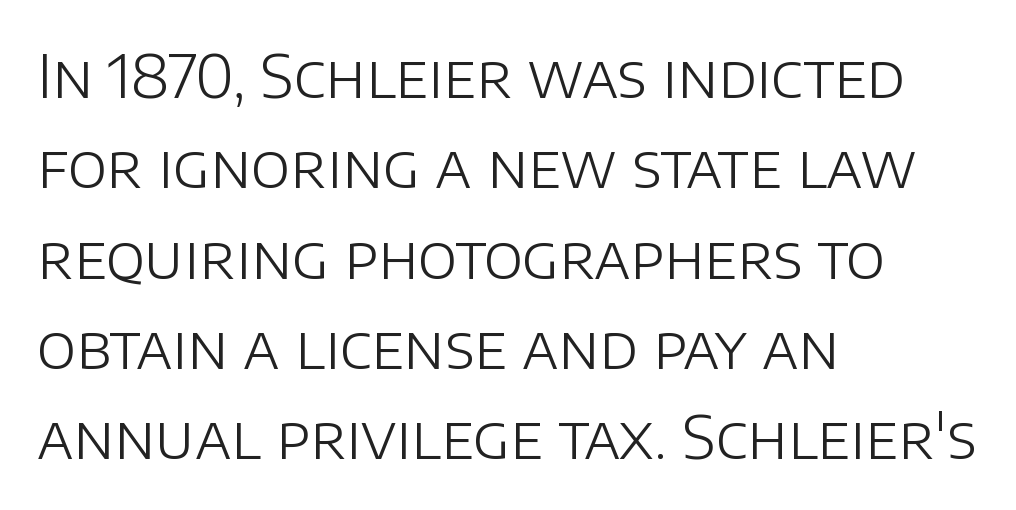
{"serif": "no", "italic": "no", "bold": "no", "weight": "light", "width": "normal", "stroke_contrast": "low", "x_height": "large", "monospaced": "no", "underline": "no", "align": "left", "line_spacing": "normal", "line_spacing_ratio": 1.53, "letter_spacing": "normal", "letter_spacing_em": 0.0, "glyph_px": 59}
